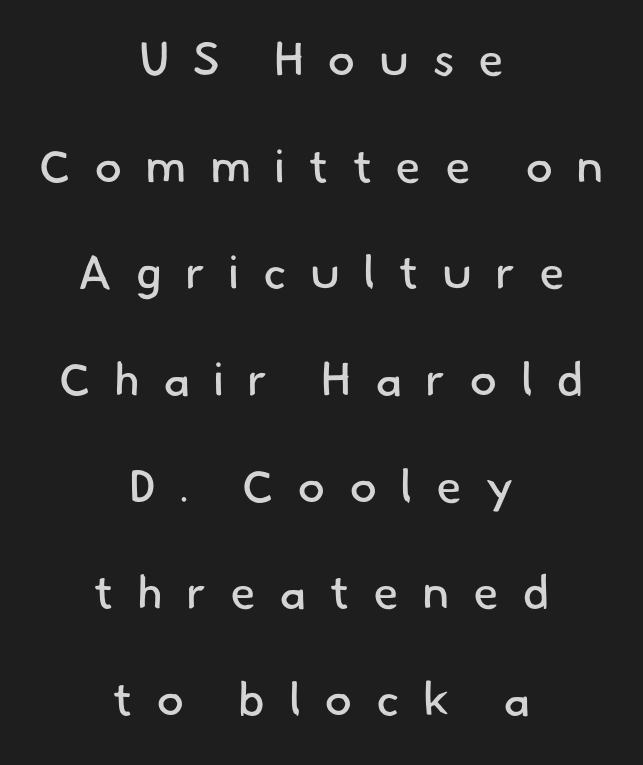
The image shows 47 px regular-weight sans-serif type; set centered, loose line spacing (2.27x), unusually wide letter spacing (+0.49 em), not underlined; low stroke contrast and a small x-height.
